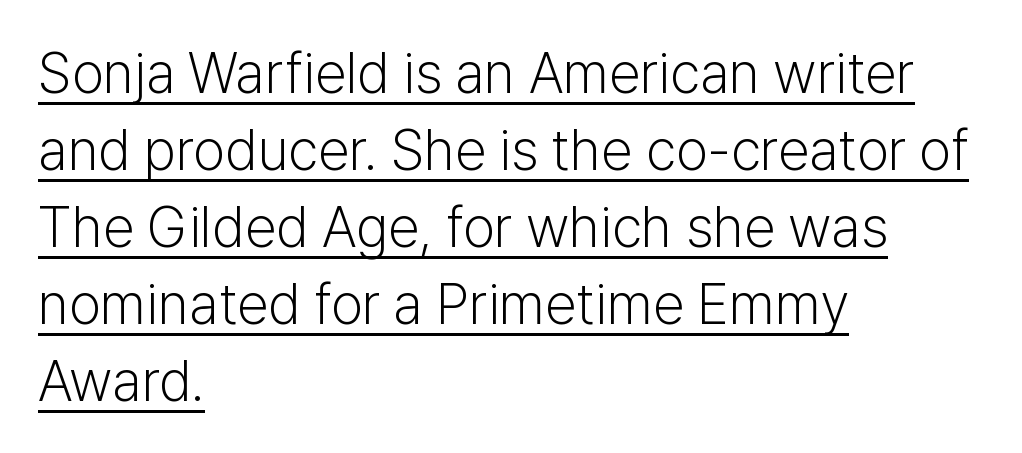
The face used here is proportionally spaced, like ordinary book or web type. The block of text has a typical density, with ordinary space between rows. A typographer would call this underscored text. In CSS terms this would be text-align: left. This reads as an unemphasized weight, regular at the heaviest. Nope, not italic — everything's standing straight.
